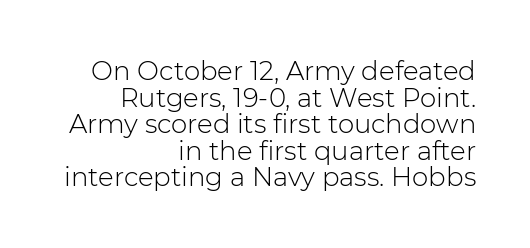
Q: Is the text bold? A: No.
Q: Is the text italic (slanted)? A: No, it is upright.
Q: Is the text underlined? A: No.
Q: How is the paragraph aligned? A: Right-aligned.
Q: Is the spacing between letters normal or unusually wide? A: Normal.
Q: Is the spacing between lines tight, normal or loose? A: Tight.
